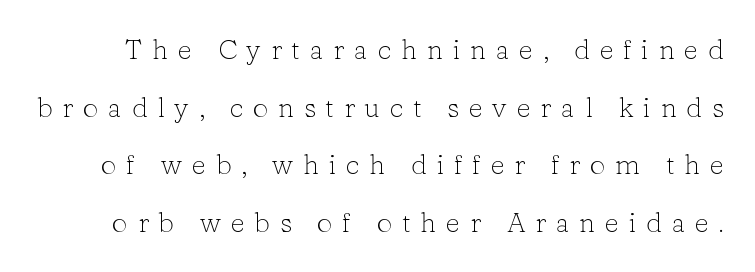
Q: Is the text bold? A: No.
Q: Is the text italic (slanted)? A: No, it is upright.
Q: Is the typeface a serif or a sans-serif typeface? A: Serif.
Q: Is the text underlined? A: No.
Q: Is the spacing between letters normal or unusually wide? A: Unusually wide.
Q: Is the spacing between lines tight, normal or loose? A: Loose.
Q: Width (condensed, normal, or wide)? A: Normal.
Q: Stroke contrast? A: Low.
Q: x-height? A: Medium.
Q: Monospaced? A: No.
